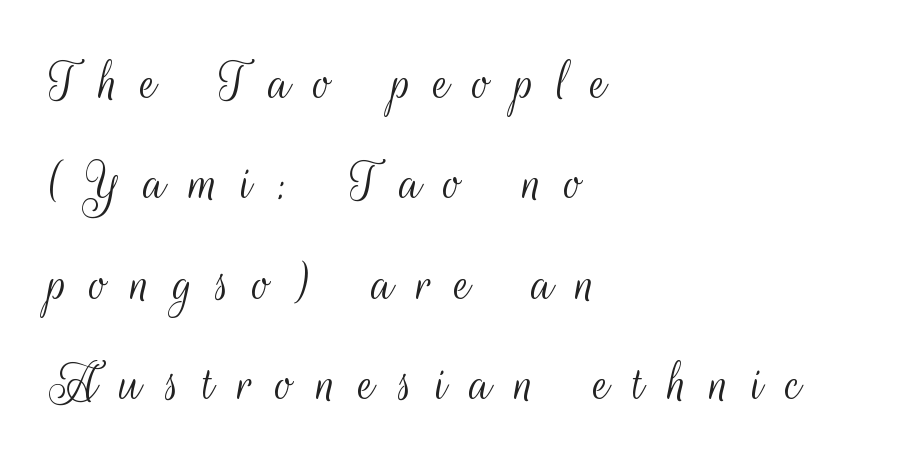
Q: Is the text bold? A: No.
Q: Is the text italic (slanted)? A: Yes.
Q: Is the typeface a serif or a sans-serif typeface? A: Sans-serif.
Q: Is the text underlined? A: No.
Q: How is the paragraph aligned? A: Left-aligned.
Q: Is the spacing between letters normal or unusually wide? A: Unusually wide.
Q: Width (condensed, normal, or wide)? A: Condensed.
Q: Stroke contrast? A: Medium.
Q: x-height? A: Small.
Q: Monospaced? A: No.
